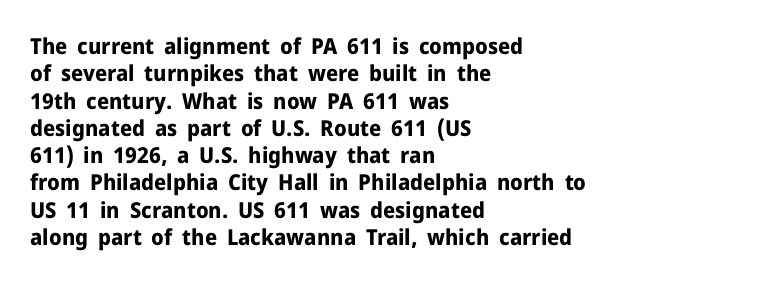
The image shows 22 px bold type, upright; set left-aligned, line spacing 1.24x, normal letter spacing, not underlined.
